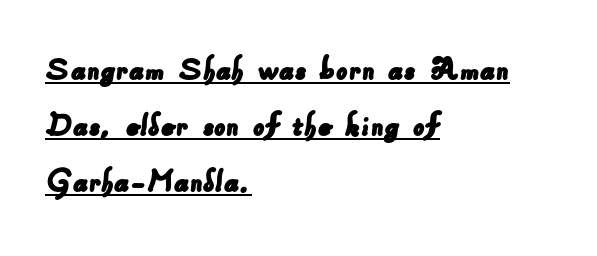
{"serif": "no", "width": "normal", "stroke_contrast": "low", "x_height": "small", "monospaced": "no", "underline": "yes", "align": "left", "line_spacing": "normal", "line_spacing_ratio": 1.55, "letter_spacing": "normal", "letter_spacing_em": 0.0, "glyph_px": 36}
